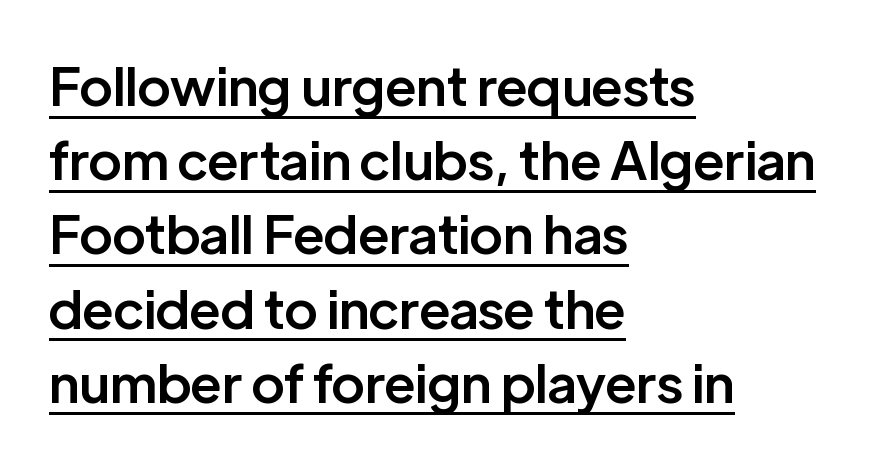
Check the space under the baseline: a stroke is drawn there. These lines carry some extra weight — a demibold, not a full bold. This sample uses a sans-serif face. The ragged edge is on the right, which tells us the setting is flush left. Regular leading. When letters stand straight like this, we call the style roman or upright.
